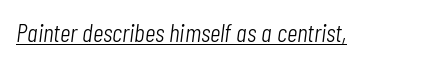
{"italic": "yes", "lean": "right", "slant_degrees": 7, "bold": "no", "underline": "yes", "letter_spacing": "normal", "letter_spacing_em": 0.0, "glyph_px": 26}
